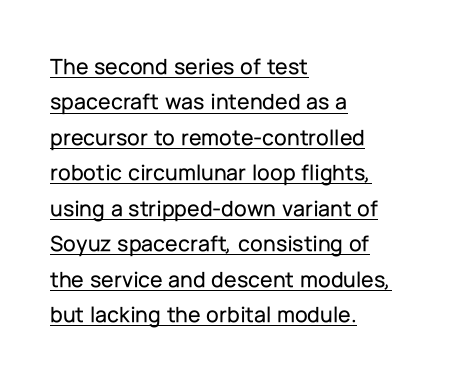
Q: Is the text italic (slanted)? A: No, it is upright.
Q: Is the text underlined? A: Yes.
Q: How is the paragraph aligned? A: Left-aligned.
Q: Is the spacing between letters normal or unusually wide? A: Normal.
Q: Is the spacing between lines tight, normal or loose? A: Normal.
